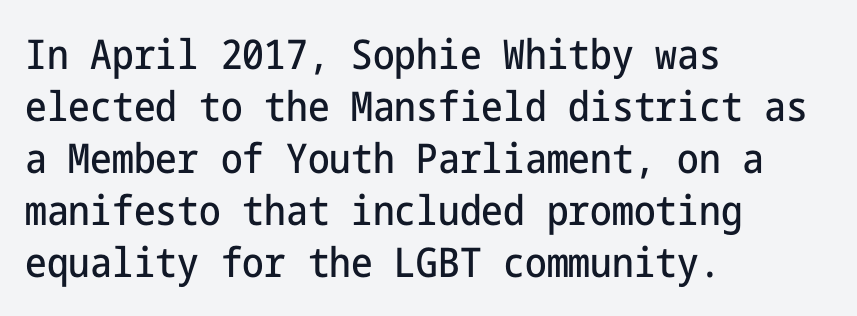
The foot of each line stays bare and open. Ordinary non-slanted type is in use. This is sans-serif lettering, the kind often seen on screens and signage. The tracking reads as untouched default to a designer's eye.
